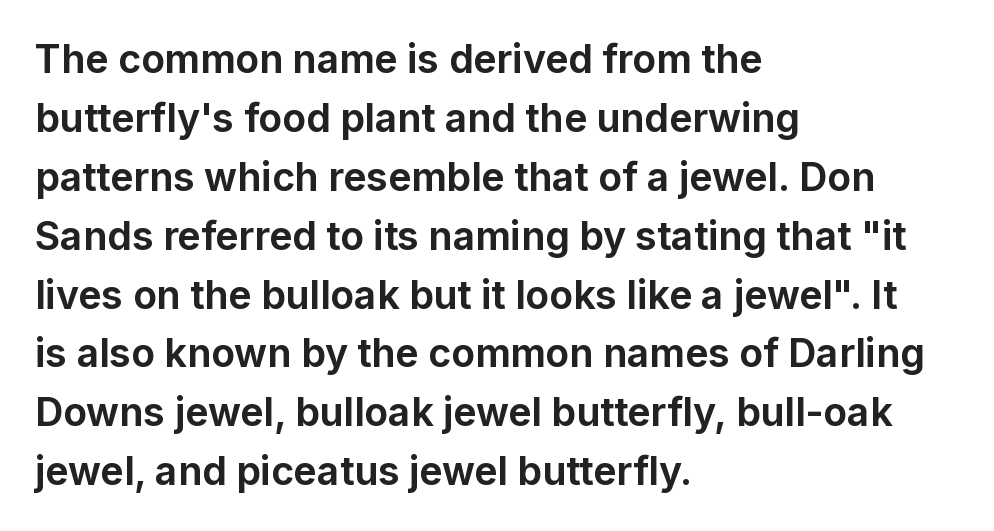
{"serif": "no", "italic": "no", "bold": "yes", "weight": "bold", "width": "normal", "stroke_contrast": "low", "x_height": "medium", "monospaced": "no", "underline": "no", "align": "left", "line_spacing": "normal", "line_spacing_ratio": 1.51, "letter_spacing": "normal", "letter_spacing_em": 0.0, "glyph_px": 39}
